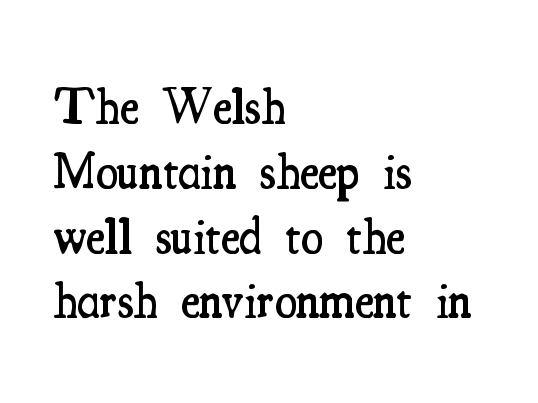
The image shows 51 px semibold, condensed serif type, upright; set left-aligned, normal line spacing (1.27x), normal letter spacing, not underlined; medium stroke contrast and a small x-height.
